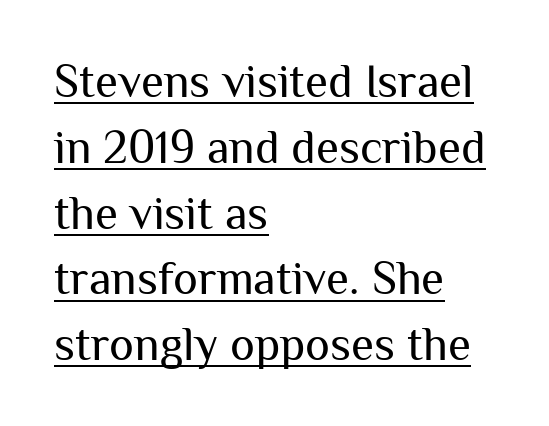
Character widths vary here, with narrow letters taking less room than wide ones. The rendering anchors every line to the left-hand side. Is this a heavy cut? Hardly; it is regular or lighter. Standard letterfit; no display-style spreading of the glyphs.
